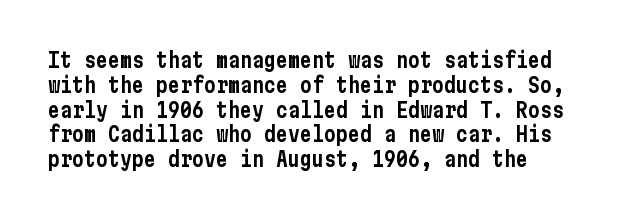
The image shows 20 px text type, upright; set line spacing 1.24x, normal letter spacing, not underlined.
